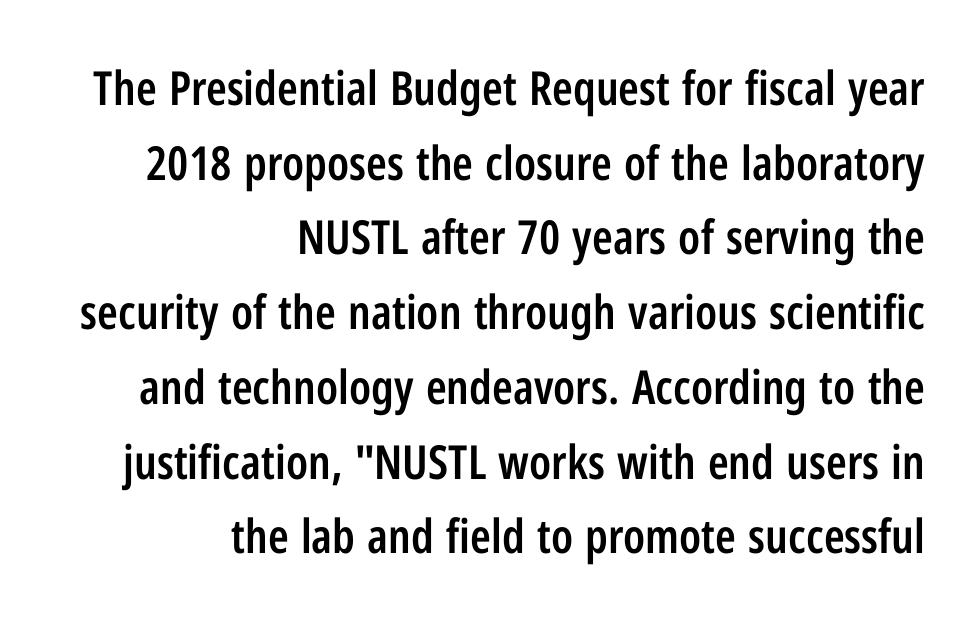
Q: Is the text bold? A: Semi-bold.
Q: Is the text italic (slanted)? A: No, it is upright.
Q: Is the typeface a serif or a sans-serif typeface? A: Sans-serif.
Q: Is the text underlined? A: No.
Q: How is the paragraph aligned? A: Right-aligned.
Q: Is the spacing between letters normal or unusually wide? A: Normal.
Q: Is the spacing between lines tight, normal or loose? A: Normal.
Q: Width (condensed, normal, or wide)? A: Condensed.
Q: Stroke contrast? A: Low.
Q: x-height? A: Medium.
Q: Monospaced? A: No.
